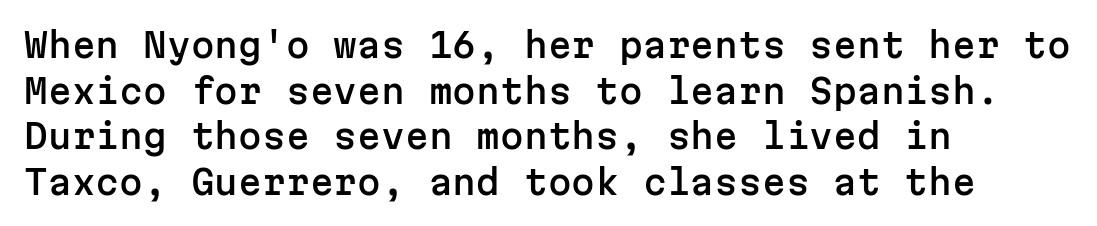
Q: Is the text italic (slanted)? A: No, it is upright.
Q: Is the typeface a serif or a sans-serif typeface? A: Sans-serif.
Q: Is the text underlined? A: No.
Q: How is the paragraph aligned? A: Left-aligned.
Q: Is the spacing between letters normal or unusually wide? A: Normal.
Q: Is the spacing between lines tight, normal or loose? A: Normal.
Q: Width (condensed, normal, or wide)? A: Normal.
Q: Stroke contrast? A: Low.
Q: x-height? A: Medium.
Q: Monospaced? A: Yes.
